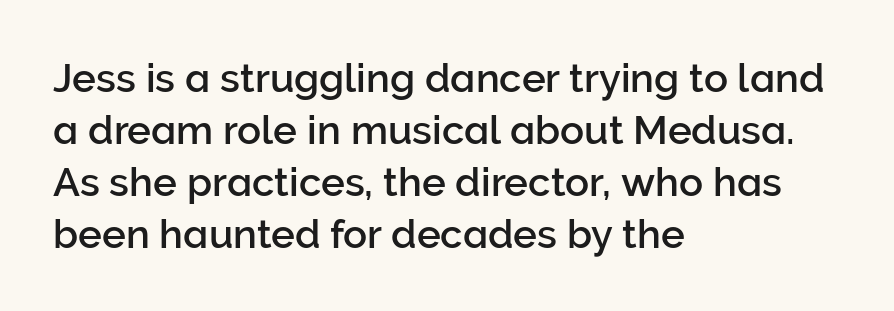
{"serif": "no", "italic": "no", "width": "normal", "stroke_contrast": "low", "x_height": "medium", "monospaced": "no", "underline": "no", "align": "left", "line_spacing": "normal", "line_spacing_ratio": 1.3, "letter_spacing": "normal", "letter_spacing_em": 0.0, "glyph_px": 40}
